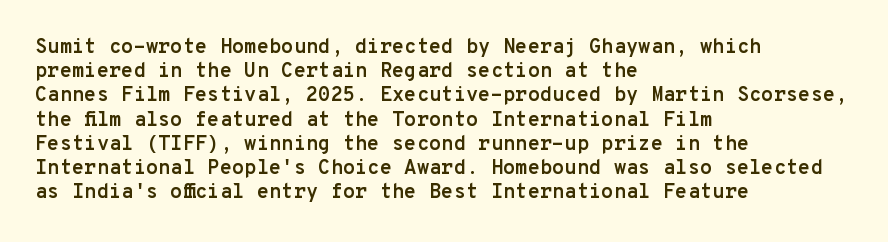
The image shows 20 px bold type, upright; set left-aligned, line spacing 1.21x, normal letter spacing, not underlined.
